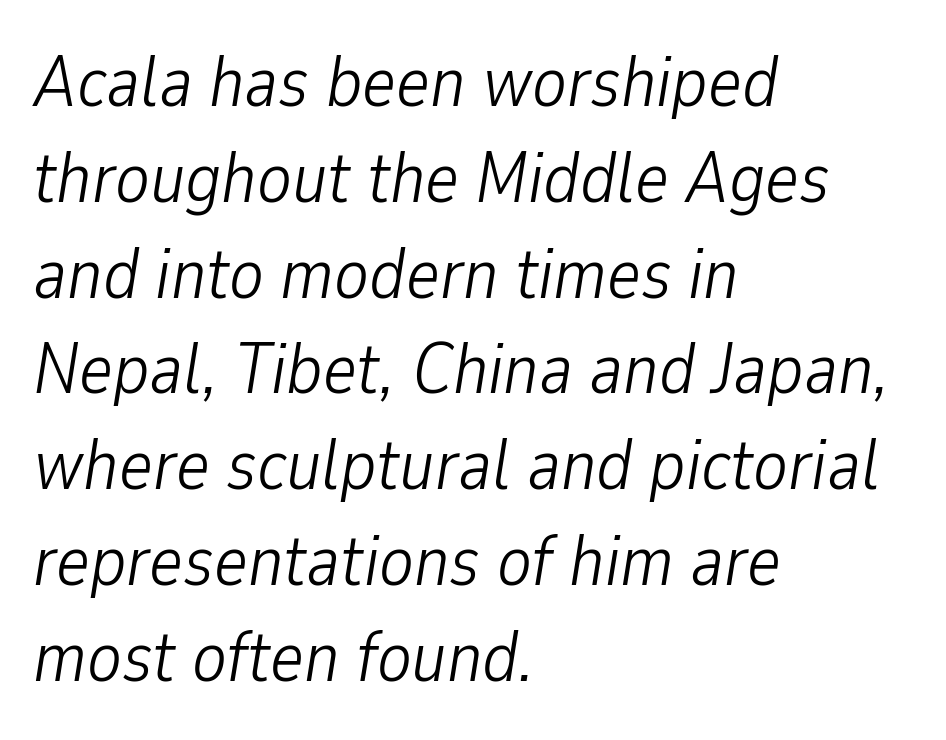
The image shows 72 px light, condensed type, italic (leaning right); set left-aligned, normal line spacing (1.33x), normal letter spacing, not underlined; low stroke contrast and a medium x-height.
